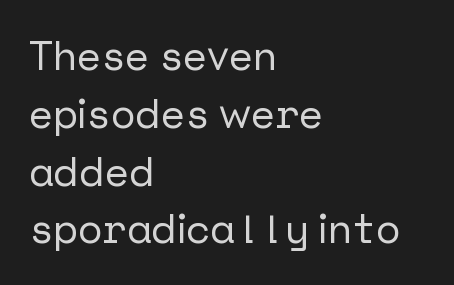
{"serif": "no", "italic": "no", "width": "normal", "stroke_contrast": "low", "x_height": "medium", "underline": "no", "align": "left", "line_spacing": "normal", "line_spacing_ratio": 1.41, "letter_spacing": "normal", "letter_spacing_em": 0.0, "glyph_px": 41}
